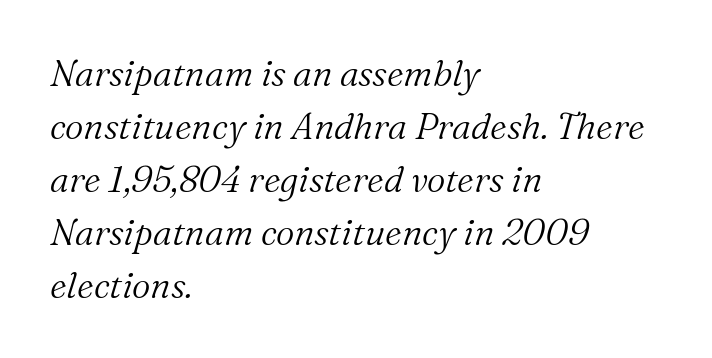
The image shows 36 px light serif type, italic (leaning right); set left-aligned, normal line spacing (1.47x), normal letter spacing, not underlined; medium stroke contrast and a medium x-height.
